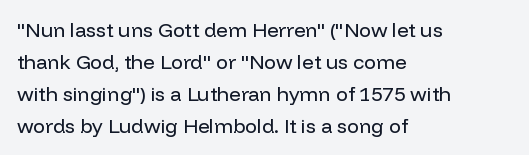
Q: Is the text bold? A: No.
Q: Is the text italic (slanted)? A: No, it is upright.
Q: Is the text underlined? A: No.
Q: How is the paragraph aligned? A: Left-aligned.
Q: Is the spacing between letters normal or unusually wide? A: Normal.
Q: Is the spacing between lines tight, normal or loose? A: Normal.
